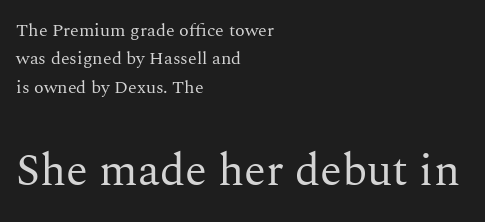
Honestly, there is no underline to notice here at all. The letterforms sit shoulder to shoulder at normal distance. Leading matches the norm, producing a regular column. This sample uses an upright cut, with every glyph sitting square on the baseline.
